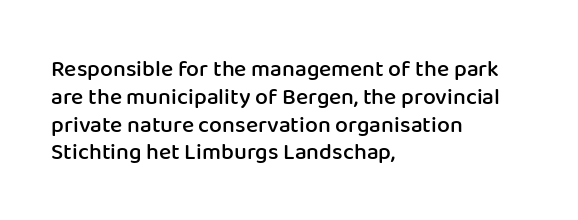
Q: Is the text bold? A: Semi-bold.
Q: Is the text italic (slanted)? A: No, it is upright.
Q: Is the text underlined? A: No.
Q: How is the paragraph aligned? A: Left-aligned.
Q: Is the spacing between letters normal or unusually wide? A: Normal.
